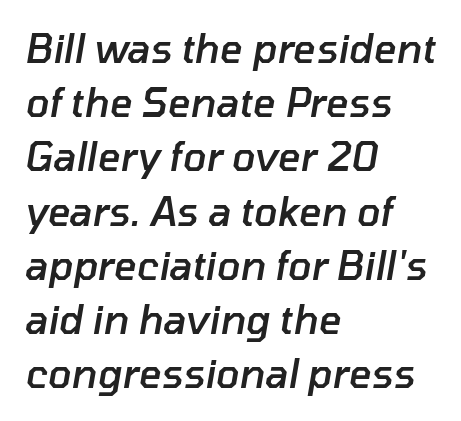
There is no visible air inserted between adjacent glyphs. Does the copy run flush right? No — it runs flush left. The face used here is proportionally spaced, like ordinary book or web type. Underline: absent. Notice how the stems are inclined rather than vertical — that's the hallmark of italics. Horizontal bands of white between lines are of average thickness.
